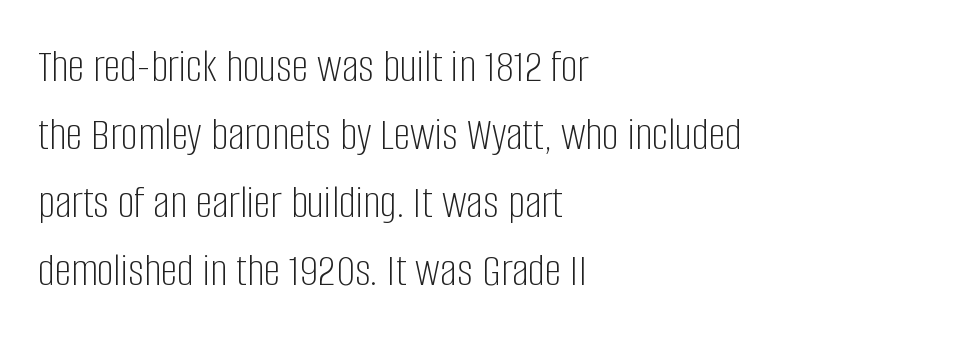
The image shows 47 px light, condensed sans-serif type, upright; set left-aligned, normal line spacing (1.45x), normal letter spacing, not underlined; low stroke contrast and a large x-height.
